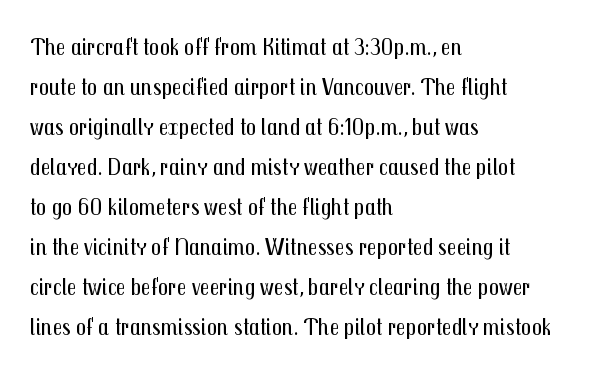
The image shows 25 px text type, upright; set left-aligned, normal line spacing (1.6x), normal letter spacing, not underlined.
